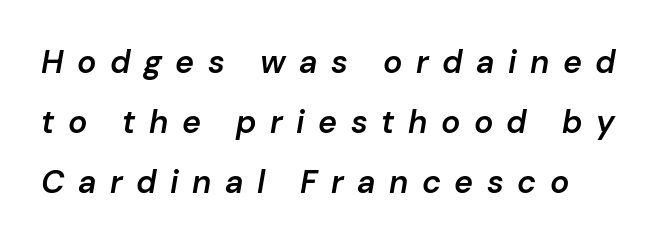
Note the varied advance widths — an 'i' is clearly narrower than an 'm'. In terms of posture, this sample is oblique. Honestly, there is no underline to notice here at all. Moderately thickened strokes mark this as semibold type. You could only call the tracking loose — the letters float apart.
